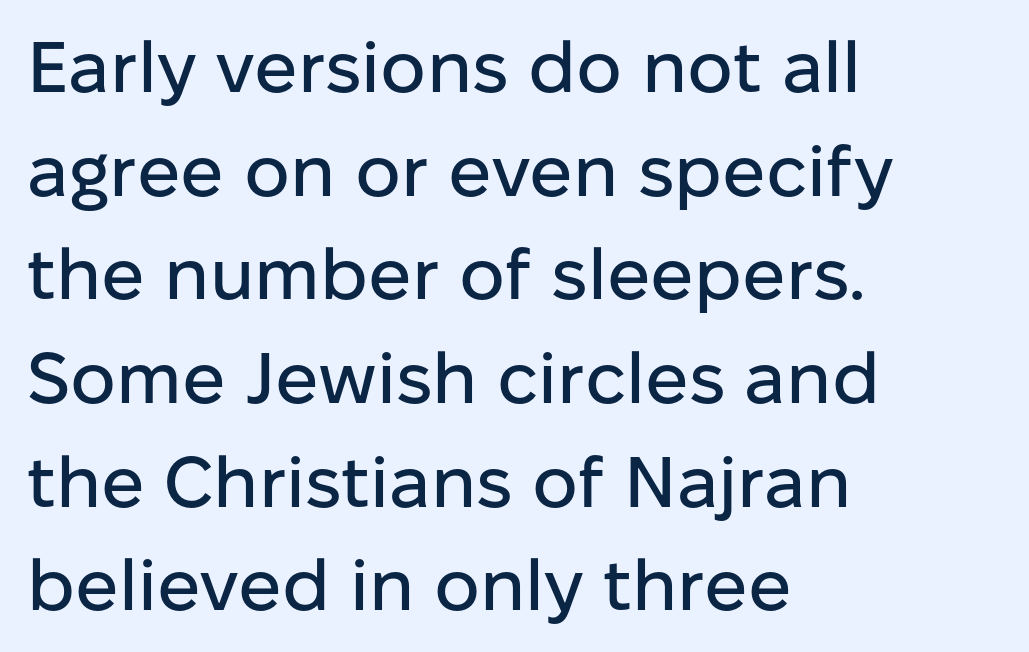
The passage shown is typed in a proportional face where columns would drift. Rendered with straight, roman letterforms. Vertically, the passage feels balanced, rows spaced as you'd expect. Letters rest on an invisible, unmarked baseline. Notice how the passage keeps a crisp vertical edge on the left only.
